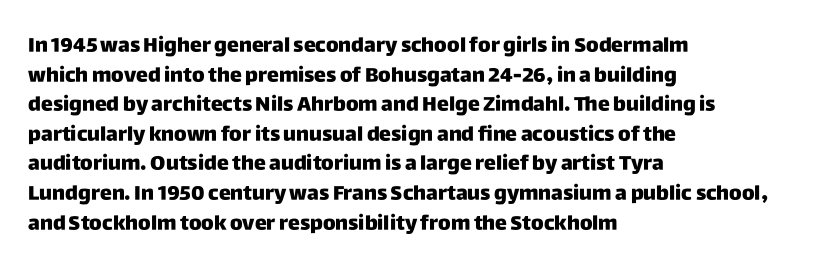
Q: Is the text bold? A: Yes.
Q: Is the text italic (slanted)? A: No, it is upright.
Q: Is the text underlined? A: No.
Q: How is the paragraph aligned? A: Left-aligned.
Q: Is the spacing between letters normal or unusually wide? A: Normal.
Q: Is the spacing between lines tight, normal or loose? A: Normal.
